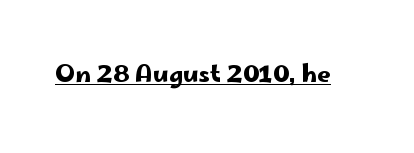
{"italic": "no", "underline": "yes", "letter_spacing": "normal", "letter_spacing_em": 0.0, "glyph_px": 24}
